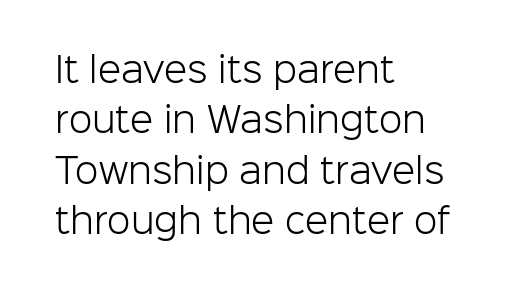
The image shows 34 px light sans-serif type, upright; set left-aligned, normal line spacing (1.48x), normal letter spacing, not underlined; low stroke contrast and a medium x-height.
